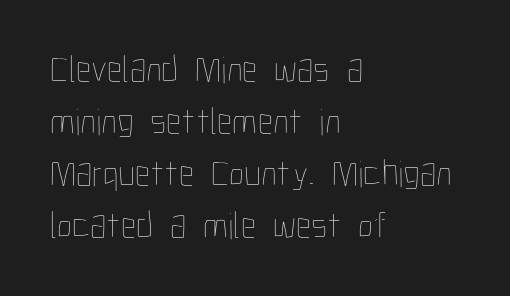
Q: Is the text bold? A: No.
Q: Is the text italic (slanted)? A: No, it is upright.
Q: Is the text underlined? A: No.
Q: How is the paragraph aligned? A: Left-aligned.
Q: Is the spacing between letters normal or unusually wide? A: Normal.
Q: Is the spacing between lines tight, normal or loose? A: Normal.
Q: Width (condensed, normal, or wide)? A: Condensed.
Q: Stroke contrast? A: Low.
Q: x-height? A: Medium.
Q: Monospaced? A: No.
